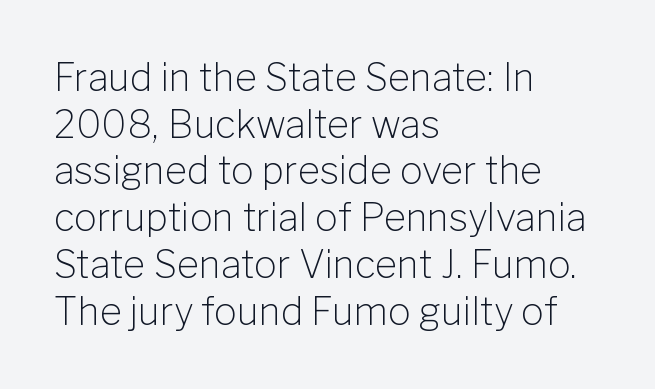
The image shows 38 px light sans-serif type, upright; set left-aligned, line spacing 1.23x, normal letter spacing, not underlined; low stroke contrast and a medium x-height.
